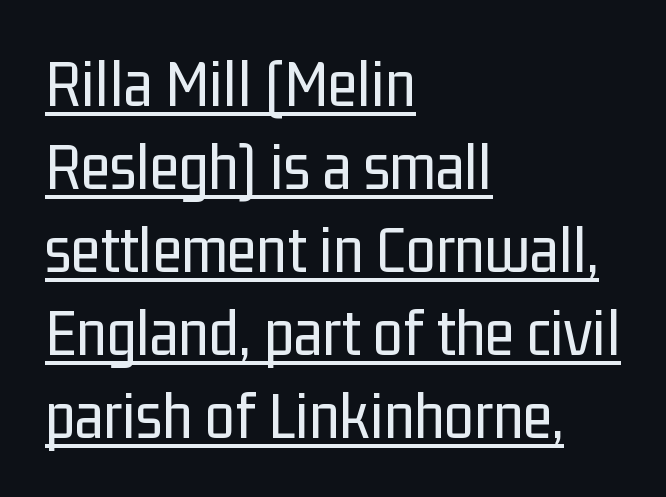
The image shows 68 px regular-weight, condensed sans-serif type, upright; set left-aligned, line spacing 1.22x, normal letter spacing, underlined; low stroke contrast and a medium x-height.
